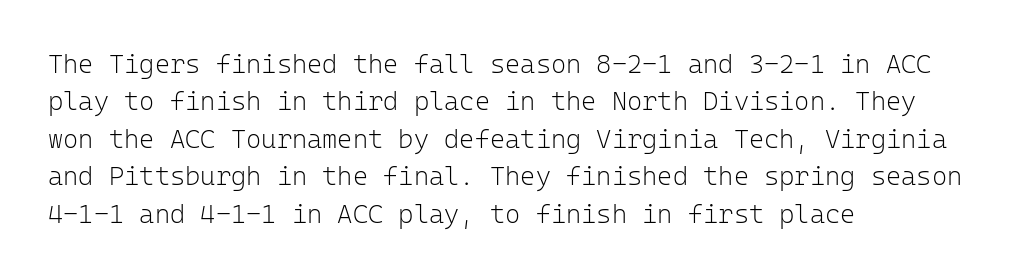
Is the letter spacing exaggerated? No — it looks like the ordinary default. This block has exactly the height ordinary leading produces. This is the regular roman posture of the typeface. Weight: not bold — regular or lighter.
